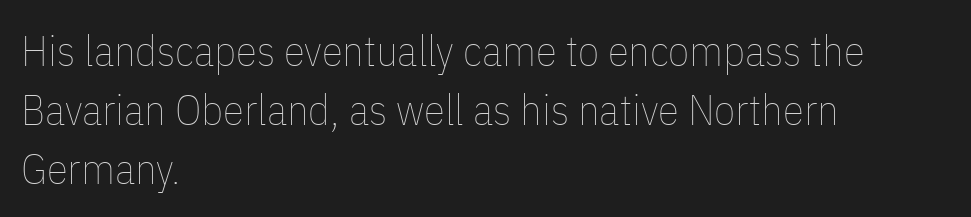
Q: Is the text bold? A: No.
Q: Is the text italic (slanted)? A: No, it is upright.
Q: Is the text underlined? A: No.
Q: How is the paragraph aligned? A: Left-aligned.
Q: Is the spacing between letters normal or unusually wide? A: Normal.
Q: Is the spacing between lines tight, normal or loose? A: Normal.
Q: Width (condensed, normal, or wide)? A: Condensed.
Q: Stroke contrast? A: Low.
Q: x-height? A: Medium.
Q: Monospaced? A: No.
